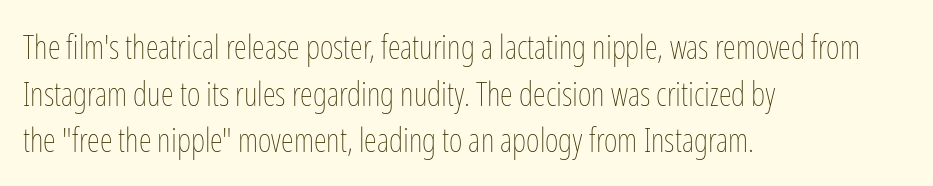
The image shows 33 px thin, condensed type, upright; set left-aligned, normal line spacing (1.41x), normal letter spacing, not underlined; low stroke contrast and a medium x-height.
